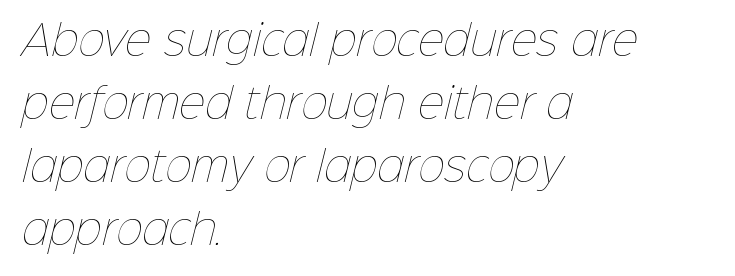
{"bold": "no", "weight": "thin", "width": "normal", "stroke_contrast": "low", "x_height": "medium", "monospaced": "no", "underline": "no", "align": "left", "line_spacing": "normal", "line_spacing_ratio": 1.54, "letter_spacing": "normal", "letter_spacing_em": 0.0, "glyph_px": 41}
